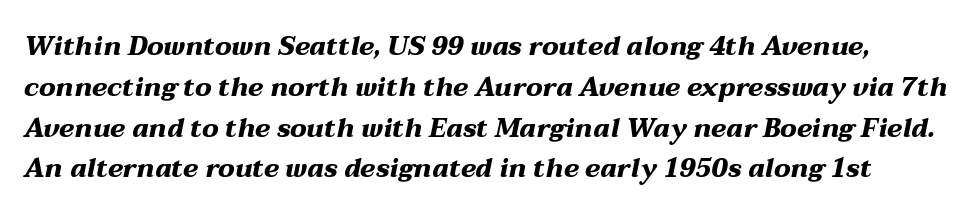
Weight: bold. Characters follow at the spacing the type designer built in. Check the space under the baseline: it is left empty. Each new line begins a customary step beneath the previous one.
